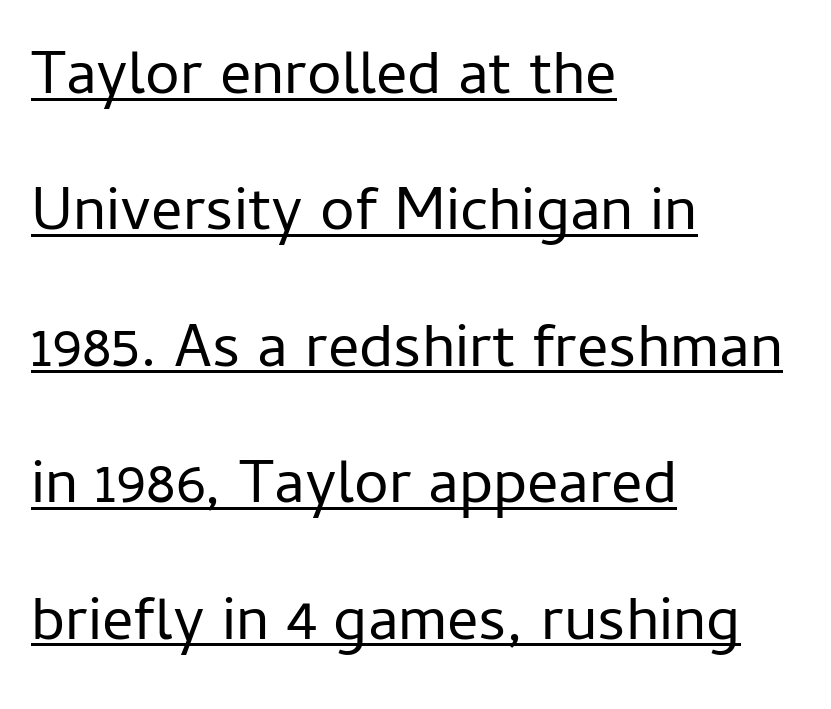
{"serif": "no", "italic": "no", "bold": "no", "weight": "regular", "width": "normal", "stroke_contrast": "low", "x_height": "medium", "monospaced": "no", "underline": "yes", "align": "left", "line_spacing": "loose", "line_spacing_ratio": 2.2, "letter_spacing": "normal", "letter_spacing_em": 0.0, "glyph_px": 62}
